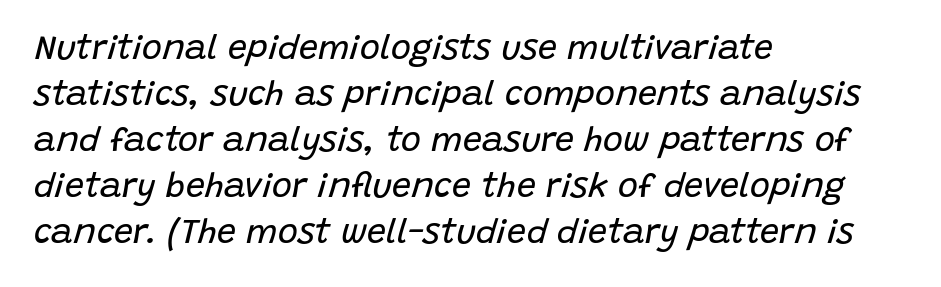
{"italic": "yes", "lean": "right", "slant_degrees": 15, "bold": "no", "weight": "regular", "width": "normal", "stroke_contrast": "low", "x_height": "large", "monospaced": "no", "underline": "no", "align": "left", "line_spacing": "normal", "line_spacing_ratio": 1.35, "letter_spacing": "normal", "letter_spacing_em": 0.0, "glyph_px": 34}
